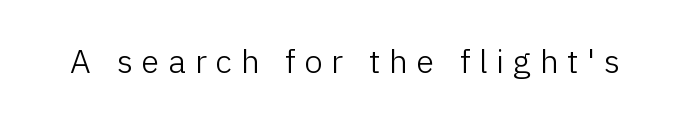
The gap between lines stays unmarked. The face used here is rendered with a markedly widened letterfit. Stems here are at most as thick as an everyday book face. The rendering uses natural spacing where letterforms have individual widths. The specimen reads as upright at a glance. A sans-serif font was chosen for this passage.
